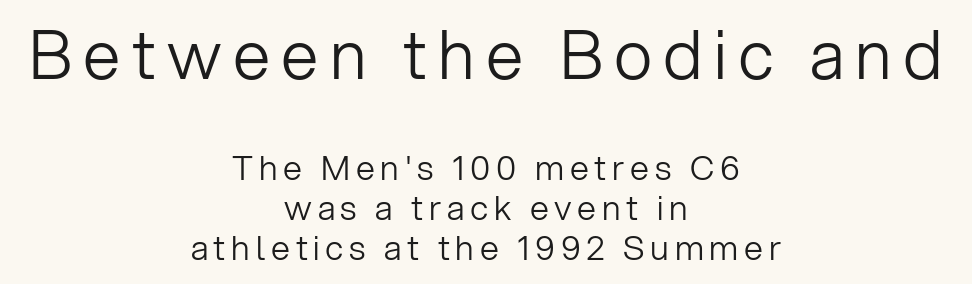
The space beneath each line is pristine and unruled. The more generous point size was reserved for the upper chunk. These lines are composed in type without serifs. Does the copy run flush right? No — it is centered line by line. The axis of the letterforms is exactly vertical.
